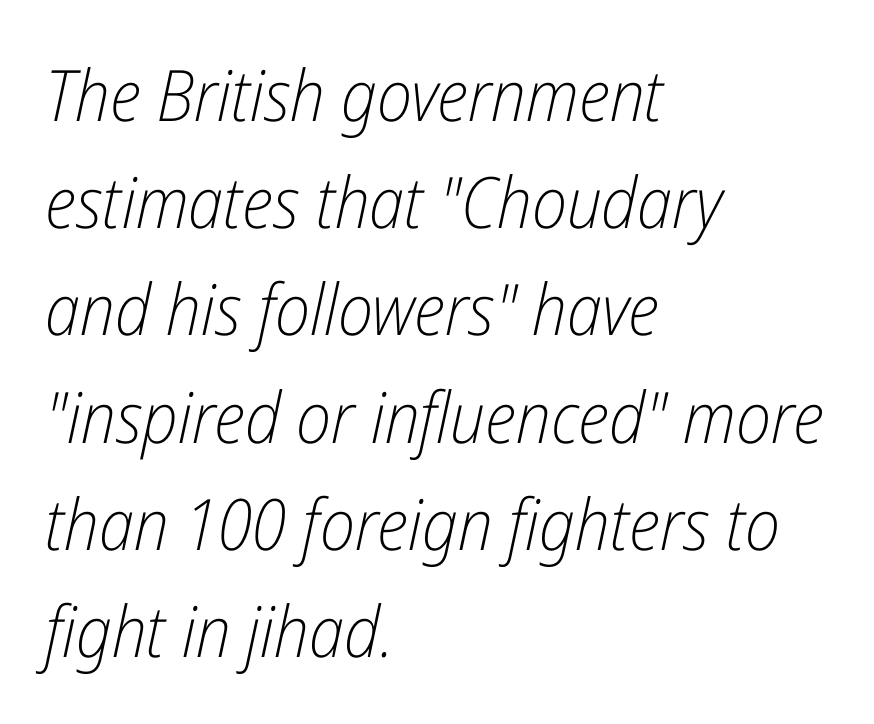
{"italic": "yes", "lean": "right", "slant_degrees": 12, "bold": "no", "weight": "light", "width": "condensed", "stroke_contrast": "low", "x_height": "medium", "monospaced": "no", "underline": "no", "align": "left", "line_spacing": "normal", "line_spacing_ratio": 1.51, "letter_spacing": "normal", "letter_spacing_em": 0.0, "glyph_px": 71}
